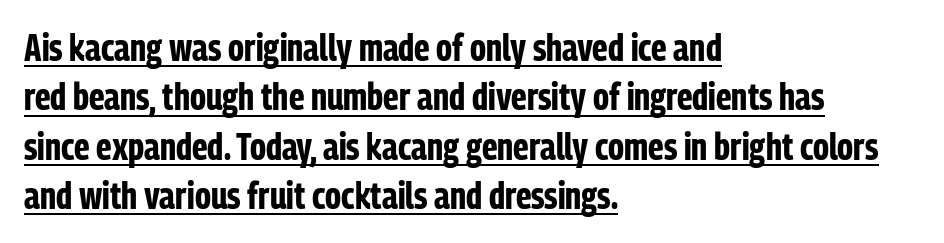
The image shows 38 px bold, condensed sans-serif type, upright; set left-aligned, normal line spacing (1.3x), normal letter spacing, underlined; low stroke contrast and a medium x-height.
